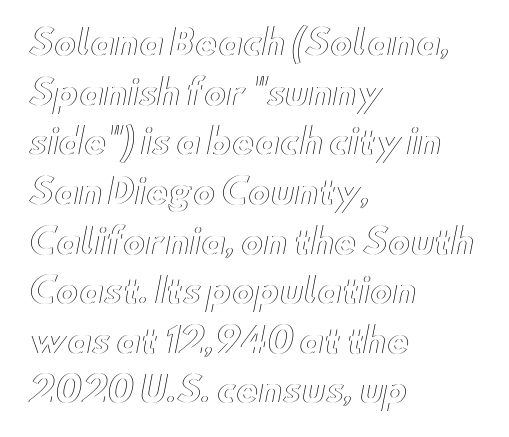
Horizontally, the lines are justified to the leading edge only. Here the designer chose a conventional face with non-uniform glyph widths. The baseline area is clear. The rendering uses a moderate line-height, typical for paragraphs.
